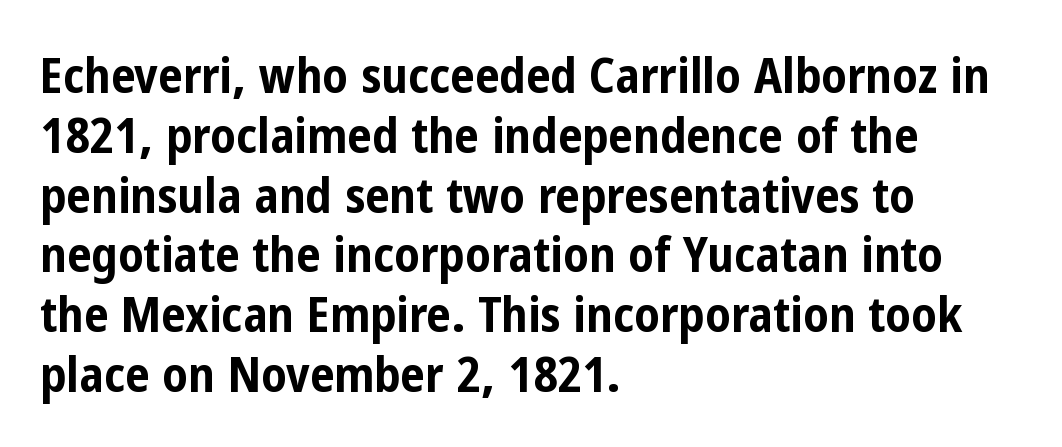
The image shows 49 px bold, condensed sans-serif type, upright; set left-aligned, line spacing 1.22x, normal letter spacing, not underlined; low stroke contrast and a medium x-height.
